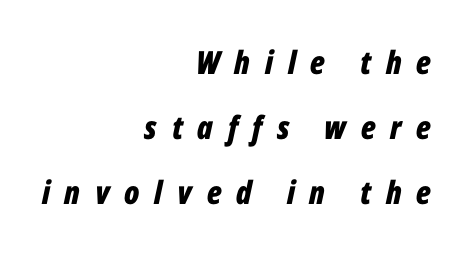
{"italic": "yes", "lean": "right", "slant_degrees": 12, "bold": "yes", "weight": "bold", "width": "condensed", "stroke_contrast": "low", "x_height": "medium", "monospaced": "no", "underline": "no", "align": "right", "line_spacing": "loose", "line_spacing_ratio": 2.03, "letter_spacing": "wide", "letter_spacing_em": 0.46, "glyph_px": 32}
